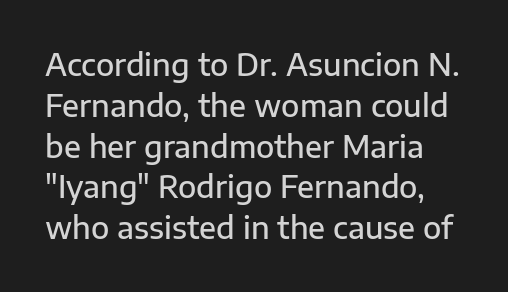
Ordinary non-slanted type is in use. What weight is shown? A semibold, between regular and bold. Here the glyphs are tracked normally, forming tight word shapes. The rendering shows plain stroke endings on the letterforms — a sans-serif design.
